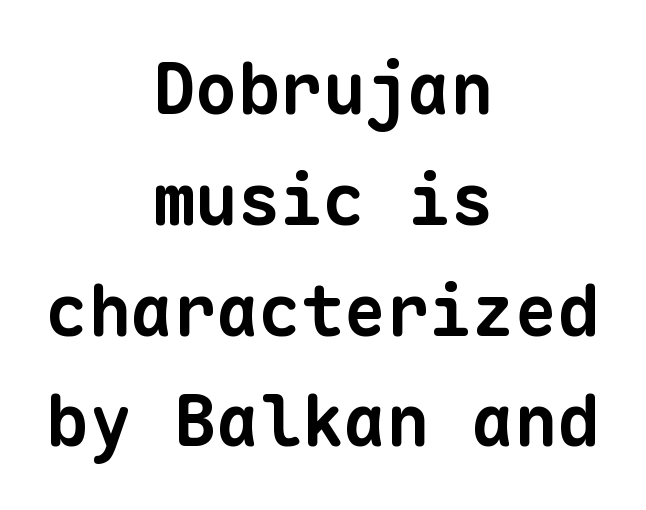
The image shows 71 px bold sans-serif type, monospaced; set centered, normal line spacing (1.56x), normal letter spacing, not underlined; low stroke contrast and a medium x-height.
